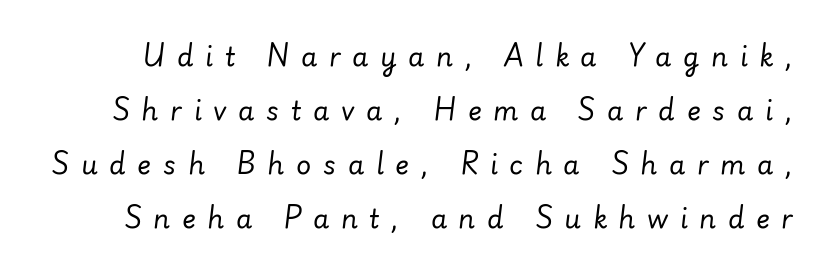
{"italic": "yes", "lean": "right", "slant_degrees": 7, "bold": "no", "underline": "no", "line_spacing": "loose", "line_spacing_ratio": 2.08, "letter_spacing": "wide", "letter_spacing_em": 0.45, "glyph_px": 26}
